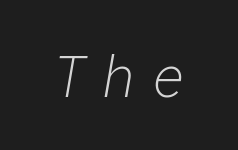
{"italic": "yes", "lean": "right", "slant_degrees": 10, "bold": "no", "weight": "light", "width": "normal", "stroke_contrast": "low", "x_height": "medium", "monospaced": "yes", "underline": "no", "letter_spacing": "wide", "letter_spacing_em": 0.28, "glyph_px": 57}
